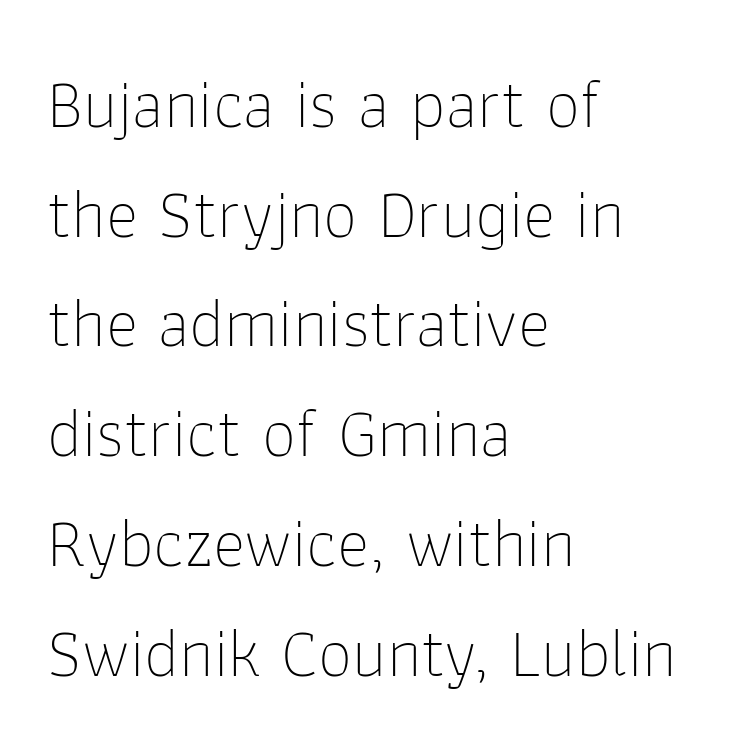
Q: Is the text bold? A: No.
Q: Is the text italic (slanted)? A: No, it is upright.
Q: Is the typeface a serif or a sans-serif typeface? A: Sans-serif.
Q: Is the text underlined? A: No.
Q: How is the paragraph aligned? A: Left-aligned.
Q: Is the spacing between letters normal or unusually wide? A: Normal.
Q: Is the spacing between lines tight, normal or loose? A: Normal.
Q: Width (condensed, normal, or wide)? A: Normal.
Q: Stroke contrast? A: Low.
Q: x-height? A: Medium.
Q: Monospaced? A: No.
